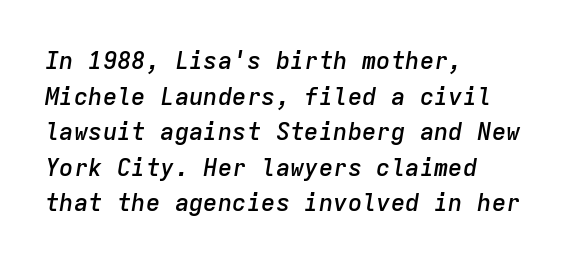
Typeset ragged right — the left edge is the straight one. The words here are not underlined. Is there much room between lines? A standard amount, neither cramped nor airy. Yep, that's italic — everything's leaning.
